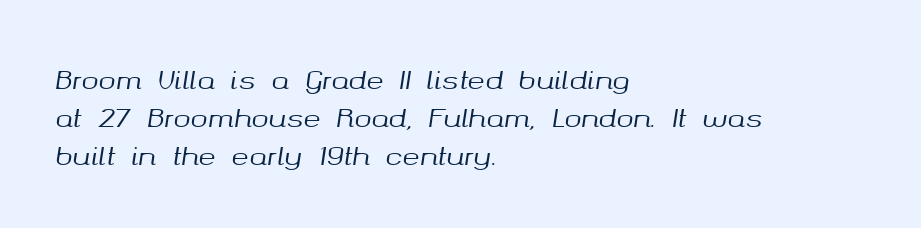
{"italic": "yes", "lean": "right", "slant_degrees": 8, "underline": "no", "align": "left", "line_spacing": "normal", "line_spacing_ratio": 1.46, "letter_spacing": "normal", "letter_spacing_em": 0.0, "glyph_px": 26}
